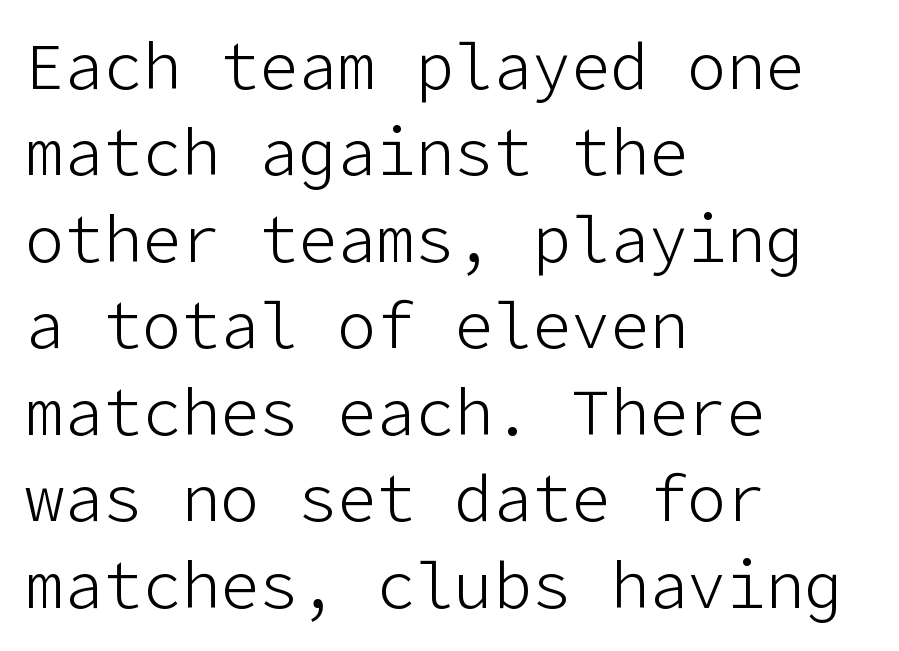
The image shows 65 px light sans-serif type, upright; set left-aligned, normal line spacing (1.33x), normal letter spacing, not underlined; low stroke contrast and a medium x-height.
